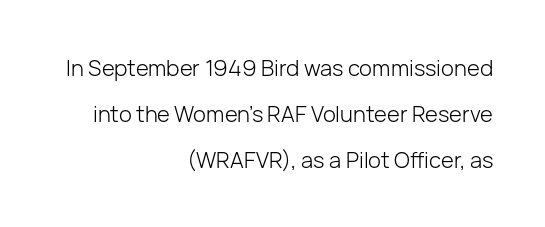
Airy leading. Spacing between characters is what you'd get straight out of the box. Caption: face not bold, strokes unweighted. This sample uses an upright cut, with every glyph sitting square on the baseline. Typeset ragged left — the right edge is the straight one.
